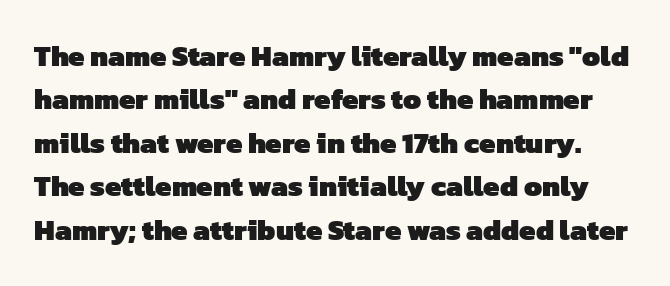
The typeface chosen for these lines omits serifs. Anything drawn beneath the words? Only blank space. Standard letterfit; no display-style spreading of the glyphs. Strong, thick strokes mark this as bold type. Leading matches the norm, producing a regular column.
